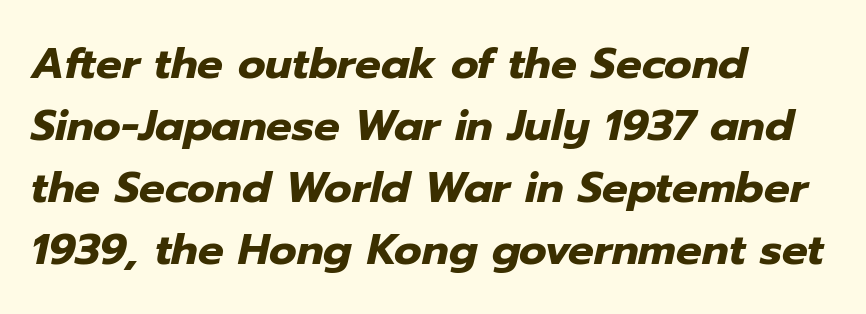
Is this a fixed-width face? No — the glyphs have proportional, varying widths. What's the leading like? Ordinary, nothing unusual. Letter spacing: default. Typesetter's note: full bold, strokes at maximum text heaviness. No word sits above an underline. There's an unmistakable incline to the writing here.
